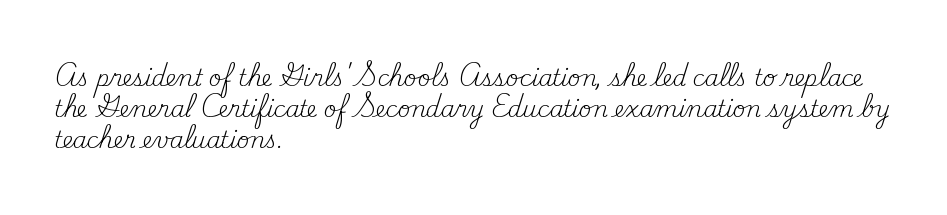
Q: Is the text bold? A: No.
Q: Is the text italic (slanted)? A: Yes.
Q: Is the text underlined? A: No.
Q: How is the paragraph aligned? A: Left-aligned.
Q: Is the spacing between letters normal or unusually wide? A: Normal.
Q: Is the spacing between lines tight, normal or loose? A: Normal.
